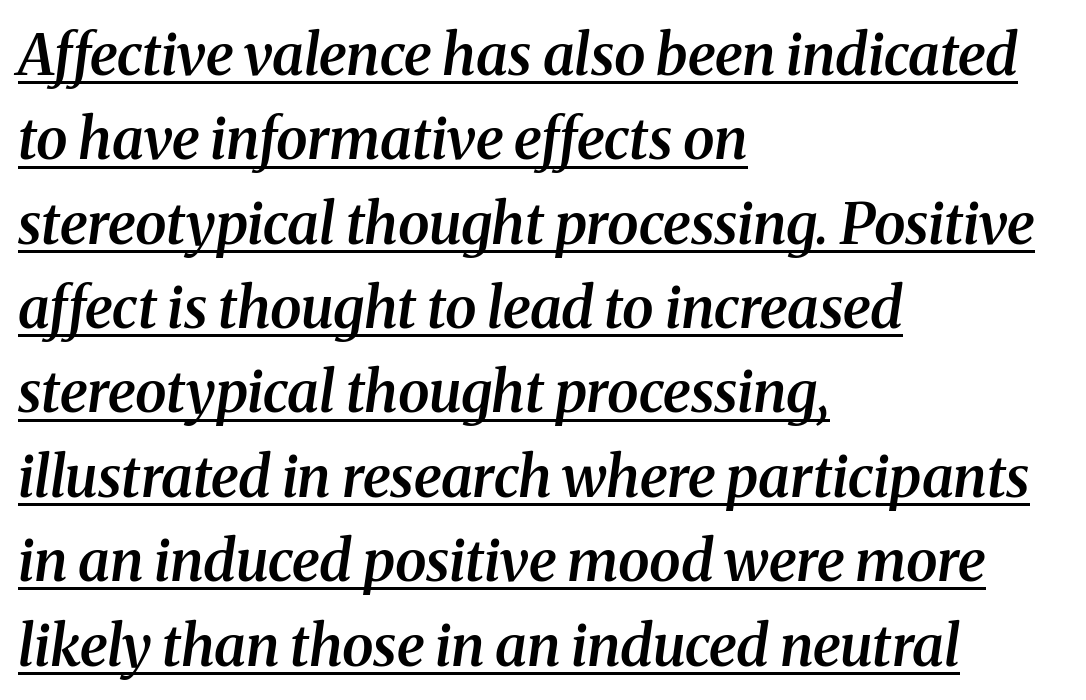
{"serif": "yes", "italic": "yes", "lean": "right", "slant_degrees": 8, "bold": "semi", "weight": "semibold", "width": "normal", "stroke_contrast": "medium", "x_height": "medium", "monospaced": "no", "underline": "yes", "align": "left", "line_spacing": "normal", "line_spacing_ratio": 1.48, "letter_spacing": "normal", "letter_spacing_em": 0.0, "glyph_px": 57}
